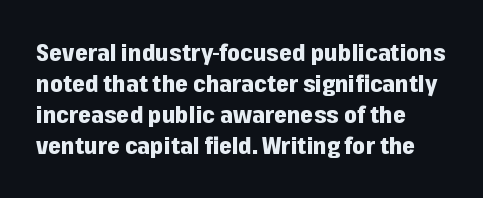
The image shows 23 px bold type, upright; set left-aligned, normal line spacing (1.35x), normal letter spacing, not underlined.
